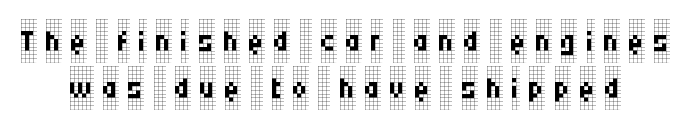
{"serif": "yes", "italic": "no", "bold": "no", "weight": "regular", "width": "condensed", "stroke_contrast": "low", "x_height": "large", "monospaced": "no", "underline": "no", "line_spacing": "tight", "line_spacing_ratio": 1.07, "letter_spacing": "wide", "letter_spacing_em": 0.21, "glyph_px": 44}
